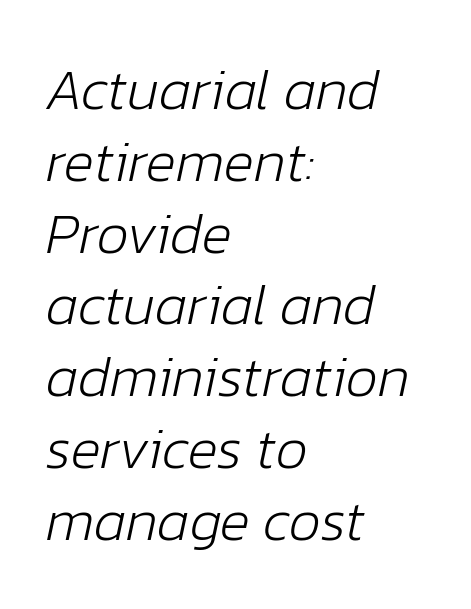
The weight would be labelled regular, book, light, or lighter still. The block of text has a typical density, with ordinary space between rows. The letters advance in unequal steps, a hallmark of proportional type. Style check: oblique. The area under the type is left untouched.
